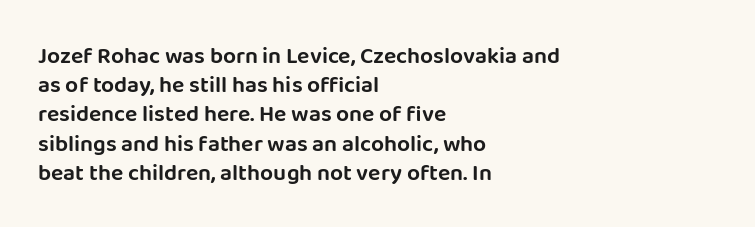
Interline gaps are of average width in this sample. Short note: letters normally spaced. Posture: vertical. The strip under each line holds only bare page. Which margin do the lines hug? The left one — the right edge is uneven.
